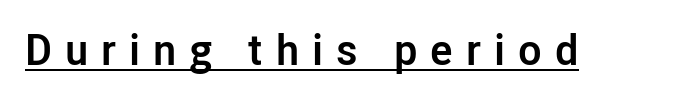
The image shows 43 px semibold sans-serif type, upright; set unusually wide letter spacing (+0.3 em), underlined; low stroke contrast and a medium x-height.
